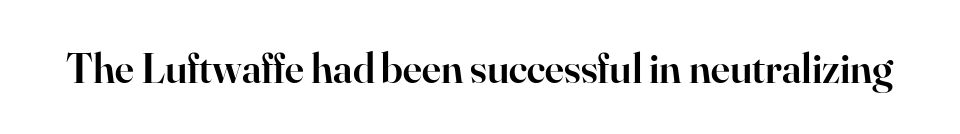
The image shows 43 px semibold serif type, upright; set normal letter spacing, not underlined; high stroke contrast and a small x-height.
